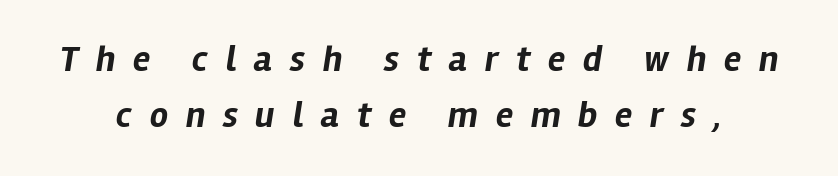
{"italic": "yes", "lean": "right", "slant_degrees": 12, "bold": "yes", "weight": "bold", "width": "normal", "stroke_contrast": "low", "x_height": "medium", "monospaced": "no", "underline": "no", "line_spacing": "normal", "line_spacing_ratio": 1.56, "letter_spacing": "wide", "letter_spacing_em": 0.49, "glyph_px": 36}
